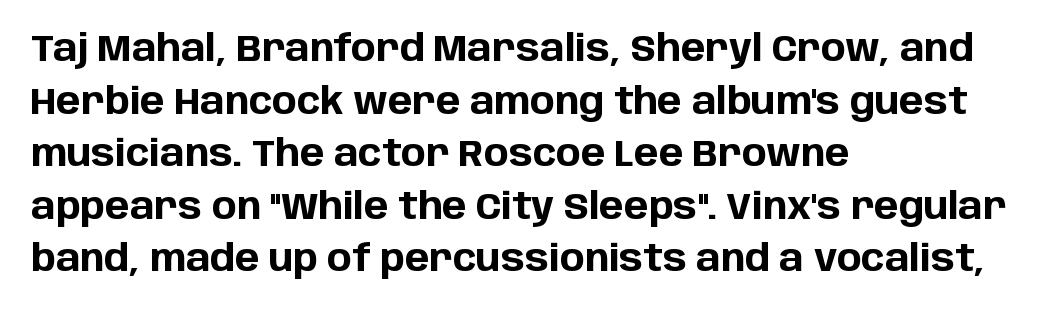
{"serif": "no", "italic": "no", "bold": "yes", "weight": "bold", "width": "normal", "stroke_contrast": "low", "x_height": "large", "monospaced": "no", "underline": "no", "align": "left", "line_spacing": "normal", "line_spacing_ratio": 1.42, "letter_spacing": "normal", "letter_spacing_em": 0.0, "glyph_px": 37}
